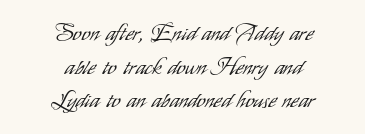
The image shows 22 px text type; set centered, normal line spacing (1.53x), normal letter spacing, not underlined.
